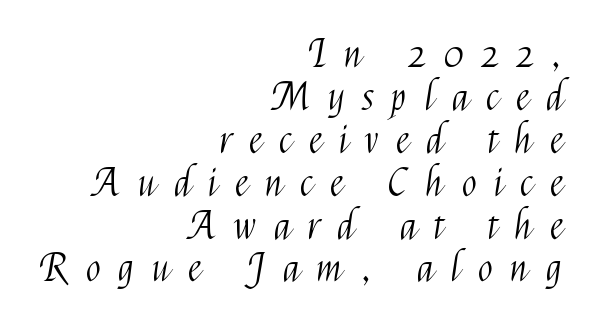
Q: Is the text bold? A: No.
Q: Is the text italic (slanted)? A: Yes.
Q: Is the typeface a serif or a sans-serif typeface? A: Sans-serif.
Q: Is the text underlined? A: No.
Q: How is the paragraph aligned? A: Right-aligned.
Q: Is the spacing between letters normal or unusually wide? A: Unusually wide.
Q: Is the spacing between lines tight, normal or loose? A: Tight.
Q: Width (condensed, normal, or wide)? A: Condensed.
Q: Stroke contrast? A: Medium.
Q: x-height? A: Medium.
Q: Monospaced? A: No.
